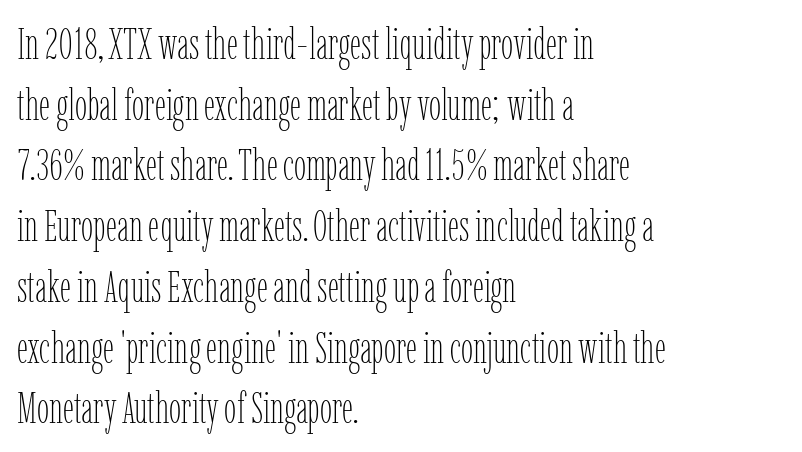
The image shows 44 px thin, condensed type, upright; set left-aligned, normal line spacing (1.38x), normal letter spacing, not underlined; low stroke contrast and a medium x-height.
